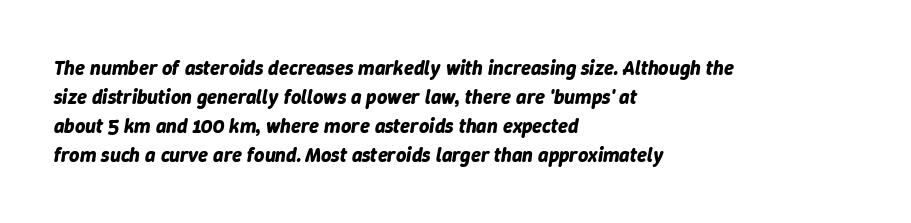
Q: Is the text bold? A: Yes.
Q: Is the text italic (slanted)? A: Yes, it leans right by about 9 degrees.
Q: Is the text underlined? A: No.
Q: How is the paragraph aligned? A: Left-aligned.
Q: Is the spacing between letters normal or unusually wide? A: Normal.
Q: Is the spacing between lines tight, normal or loose? A: Normal.
